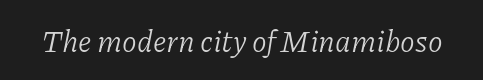
{"serif": "yes", "italic": "yes", "lean": "right", "slant_degrees": 11, "bold": "no", "weight": "light", "width": "normal", "stroke_contrast": "low", "x_height": "medium", "monospaced": "no", "underline": "no", "letter_spacing": "normal", "letter_spacing_em": 0.0, "glyph_px": 30}
